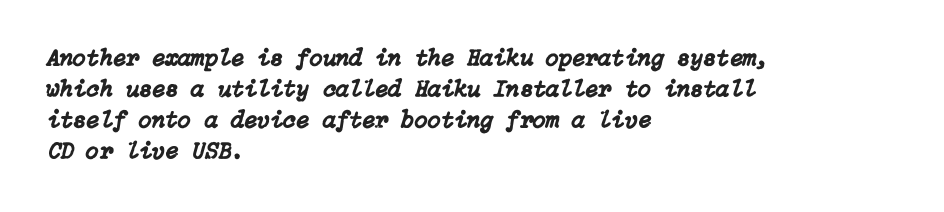
{"italic": "yes", "lean": "right", "slant_degrees": 15, "underline": "no", "align": "left", "line_spacing": "normal", "line_spacing_ratio": 1.29, "letter_spacing": "normal", "letter_spacing_em": 0.0, "glyph_px": 24}
